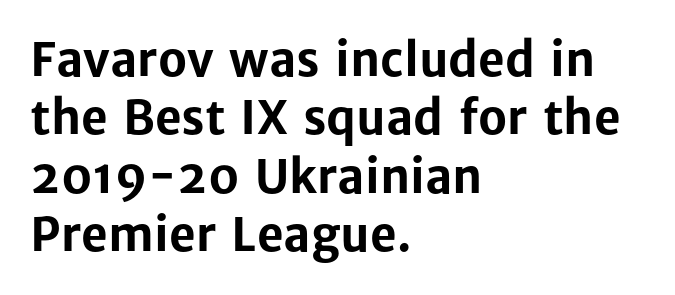
Q: Is the text bold? A: Yes.
Q: Is the text italic (slanted)? A: No, it is upright.
Q: Is the typeface a serif or a sans-serif typeface? A: Sans-serif.
Q: Is the text underlined? A: No.
Q: How is the paragraph aligned? A: Left-aligned.
Q: Is the spacing between letters normal or unusually wide? A: Normal.
Q: Is the spacing between lines tight, normal or loose? A: Normal.
Q: Width (condensed, normal, or wide)? A: Normal.
Q: Stroke contrast? A: Low.
Q: x-height? A: Medium.
Q: Monospaced? A: No.
